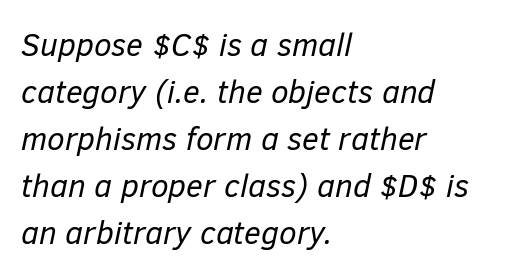
Q: Is the text bold? A: No.
Q: Is the text italic (slanted)? A: Yes, it leans right by about 12 degrees.
Q: Is the text underlined? A: No.
Q: How is the paragraph aligned? A: Left-aligned.
Q: Is the spacing between letters normal or unusually wide? A: Normal.
Q: Is the spacing between lines tight, normal or loose? A: Normal.
Q: Width (condensed, normal, or wide)? A: Normal.
Q: Stroke contrast? A: Low.
Q: x-height? A: Medium.
Q: Monospaced? A: No.
